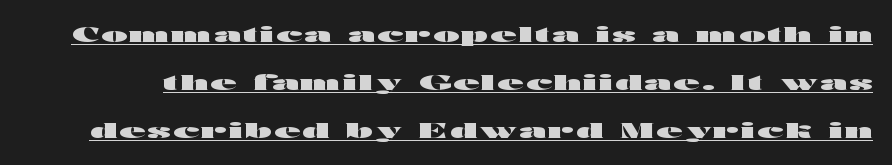
Q: Is the text bold? A: Yes.
Q: Is the text italic (slanted)? A: No, it is upright.
Q: Is the text underlined? A: Yes.
Q: Is the spacing between lines tight, normal or loose? A: Loose.
